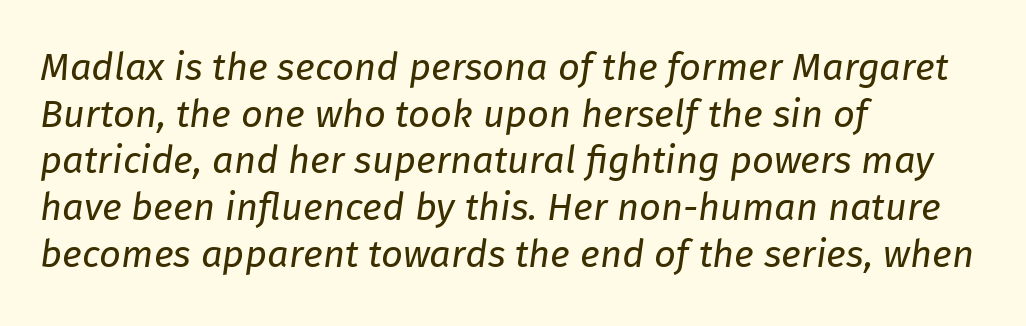
The image shows 38 px regular-weight type, italic (leaning right); set left-aligned, line spacing 1.23x, normal letter spacing, not underlined; low stroke contrast and a medium x-height.
